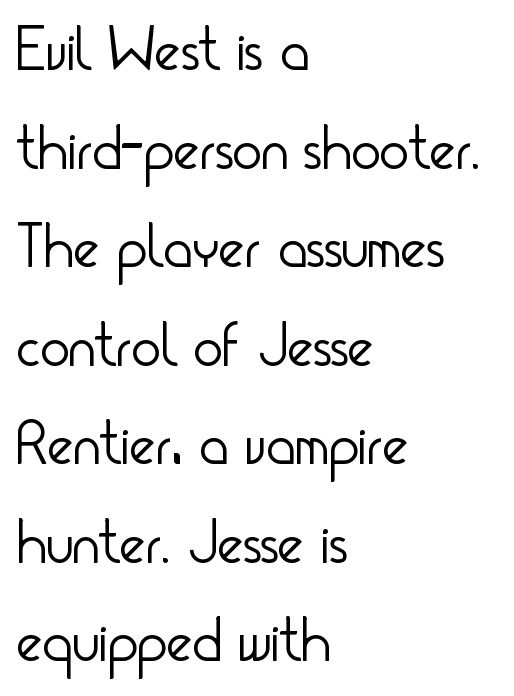
Q: Is the text bold? A: No.
Q: Is the text italic (slanted)? A: No, it is upright.
Q: Is the typeface a serif or a sans-serif typeface? A: Sans-serif.
Q: Is the text underlined? A: No.
Q: How is the paragraph aligned? A: Left-aligned.
Q: Is the spacing between letters normal or unusually wide? A: Normal.
Q: Is the spacing between lines tight, normal or loose? A: Normal.
Q: Width (condensed, normal, or wide)? A: Condensed.
Q: Stroke contrast? A: Low.
Q: x-height? A: Small.
Q: Monospaced? A: No.
